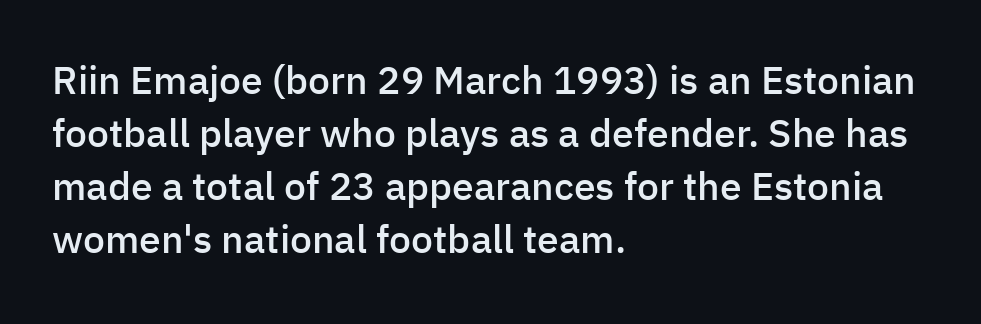
Horizontal bands of white between lines are of average thickness. The passage shown is not underscored anywhere. Typographic density is moderately raised because the face is semibold. Layout note: lines flush left. The line texture is even and compact thanks to regular tracking.
